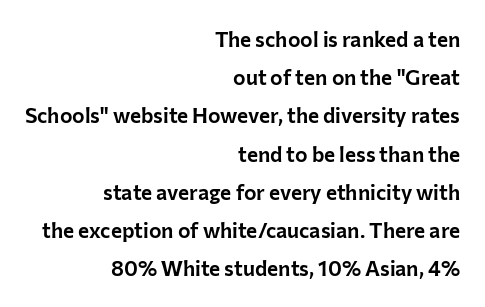
A typesetter would mark this as roman, not italic. Descenders hang freely into open space. Typeset ragged left — the right edge is the straight one. The gaps between neighbouring characters are ordinary and unremarkable.
